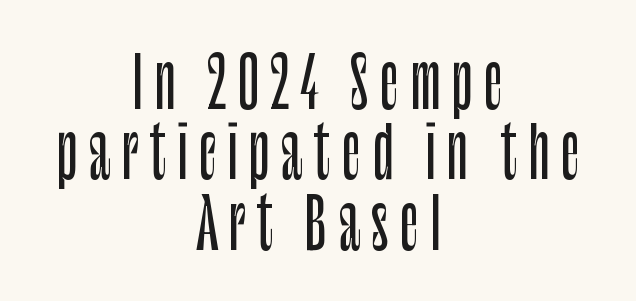
Quick note: not italic, upright. The string is rendered with underlining switched off. Rows of type sit shoulder to shoulder in the vertical direction. The glyphs in this specimen are sans serif. Reading down the block, each line starts at a different indent, mirrored at its end. The letters advance in unequal steps, a hallmark of proportional type.
